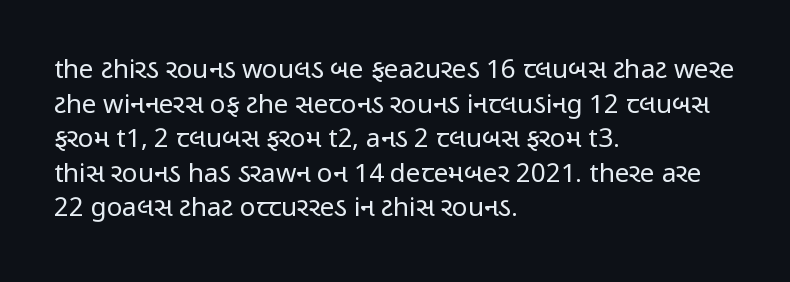
No chunkiness to these letters — they're not bold. A classic flush-left, rag-right setting is used for this passage. One glance says typical: line gaps are just what's usual. The letters sit at their default tracking, neither squeezed nor spread.
